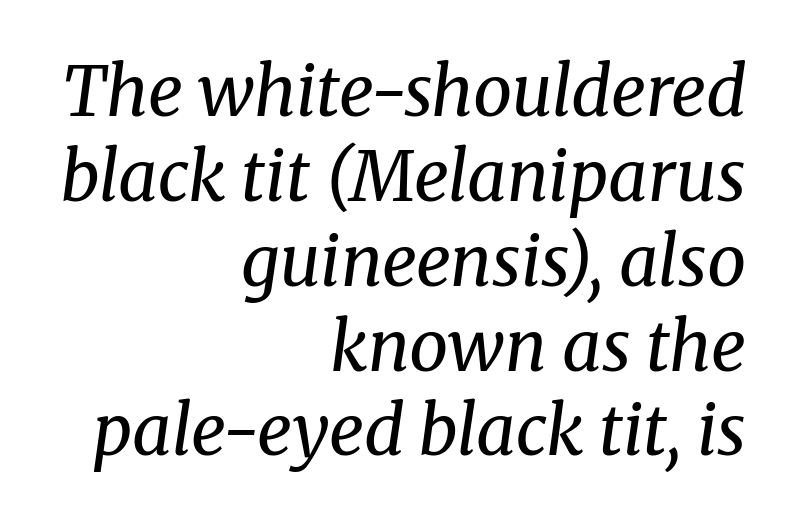
The image shows 69 px regular-weight serif type, italic (leaning right); set right-aligned, line spacing 1.23x, normal letter spacing, not underlined; medium stroke contrast and a medium x-height.
